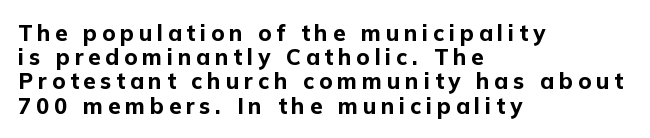
{"italic": "no", "bold": "yes", "underline": "no", "align": "left", "line_spacing": "tight", "line_spacing_ratio": 1.1, "letter_spacing": "wide", "letter_spacing_em": 0.22, "glyph_px": 22}
